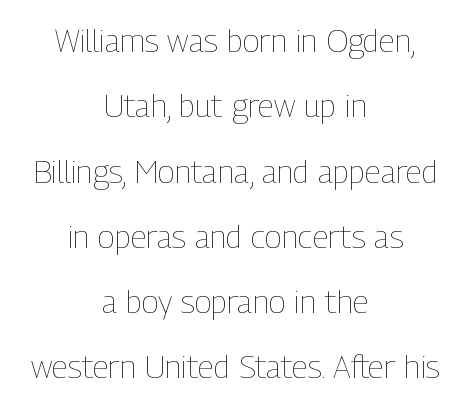
The image shows 32 px thin, condensed type, upright; set centered, loose line spacing (2.04x), normal letter spacing, not underlined; low stroke contrast and a medium x-height.
